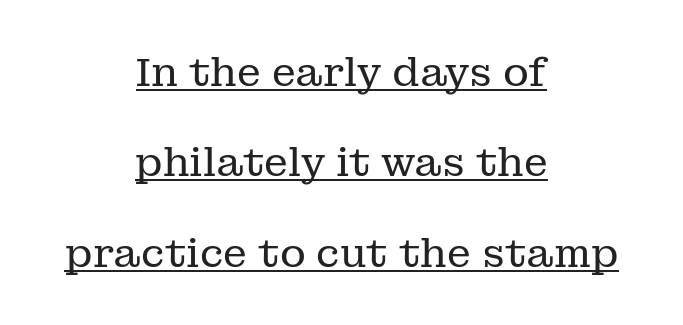
Q: Is the text bold? A: No.
Q: Is the text italic (slanted)? A: No, it is upright.
Q: Is the typeface a serif or a sans-serif typeface? A: Serif.
Q: Is the text underlined? A: Yes.
Q: How is the paragraph aligned? A: Centered.
Q: Is the spacing between letters normal or unusually wide? A: Normal.
Q: Is the spacing between lines tight, normal or loose? A: Loose.
Q: Width (condensed, normal, or wide)? A: Normal.
Q: Stroke contrast? A: Low.
Q: x-height? A: Medium.
Q: Monospaced? A: No.
